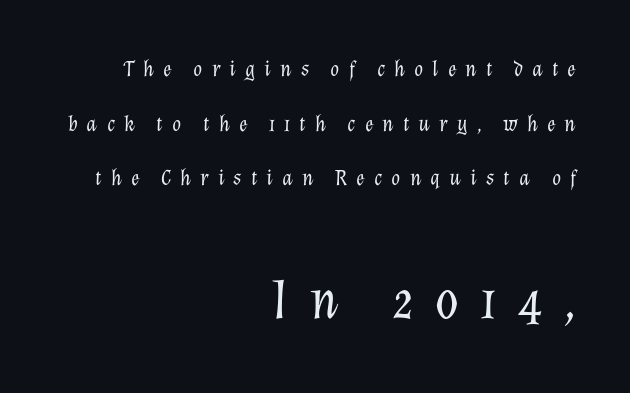
{"italic": "yes", "lean": "right", "slant_degrees": 12, "bold": "no", "weight": "light", "width": "normal", "stroke_contrast": "low", "x_height": "medium", "monospaced": "no", "underline": "no", "align": "right", "line_spacing": "loose", "line_spacing_ratio": 2.37, "letter_spacing": "wide", "letter_spacing_em": 0.39, "larger_block": "second", "size_ratio": 2.48, "glyph_px": 57}
